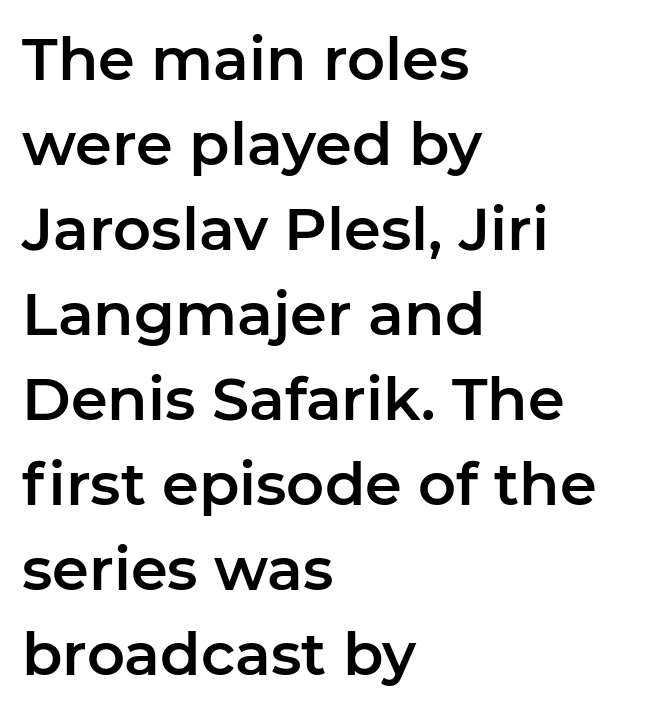
The image shows 59 px sans-serif type, upright; set left-aligned, normal line spacing (1.44x), normal letter spacing, not underlined; low stroke contrast and a medium x-height.
